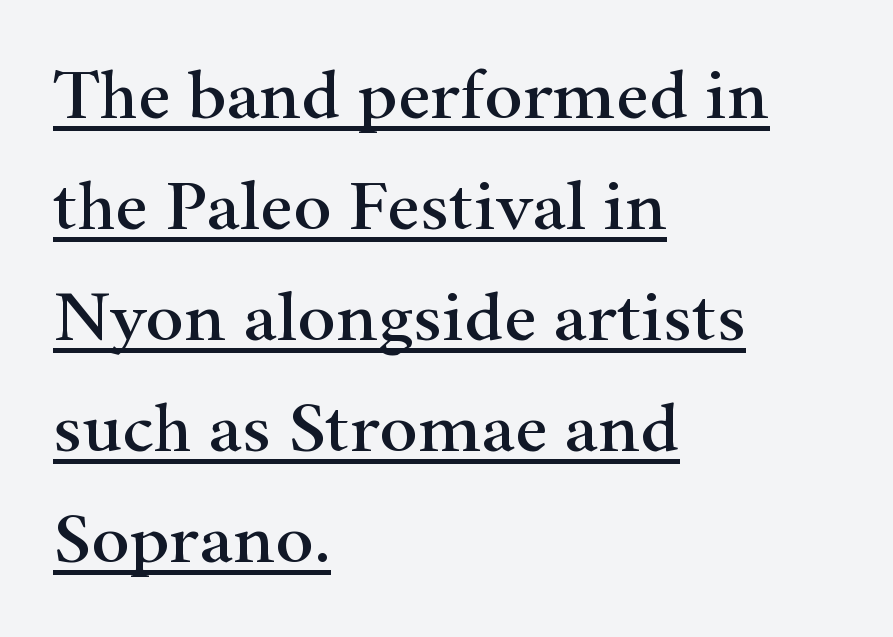
The sample's only ornament is a line tracing under the words. Every row of glyphs begins at an identical x-position on the left. Reading down the column, the eye jumps a familiar distance to each next line. Nobody touched the tracking dial on this one. Italic: no, the glyphs are upright roman. The characters display serif detailing at their extremities.
